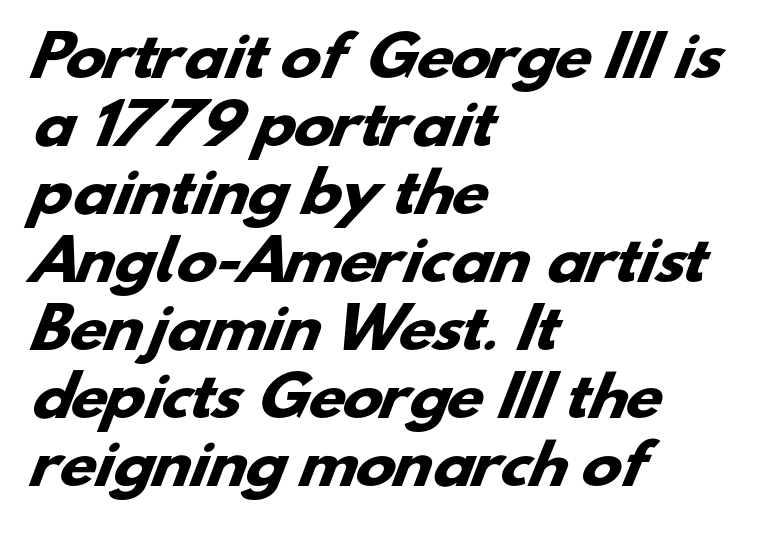
Where is the straight margin? On the left. Proportional: the letters do not fall into vertical columns. In terms of leading, this rendering sits right in the middle. The passage shown is not underscored anywhere.
